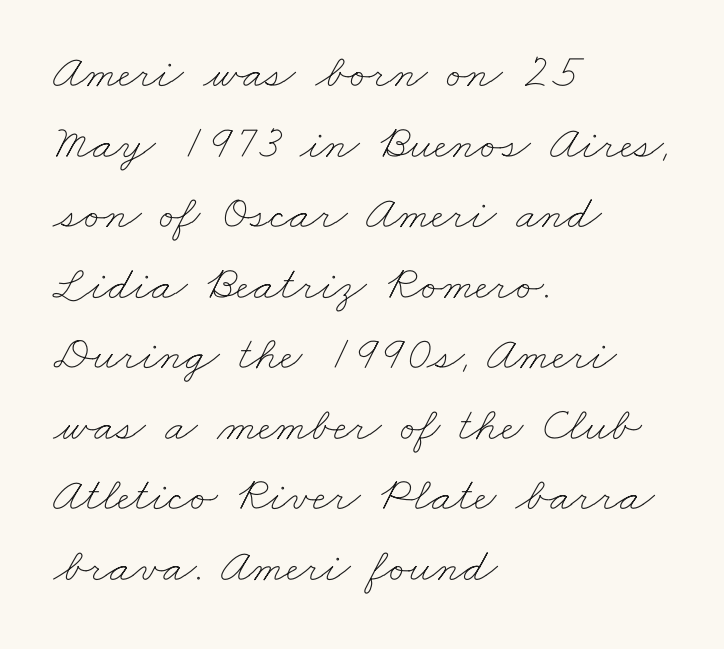
{"bold": "no", "weight": "thin", "width": "wide", "stroke_contrast": "low", "x_height": "small", "monospaced": "no", "underline": "no", "align": "left", "line_spacing": "normal", "line_spacing_ratio": 1.47, "letter_spacing": "normal", "letter_spacing_em": 0.0, "glyph_px": 48}
